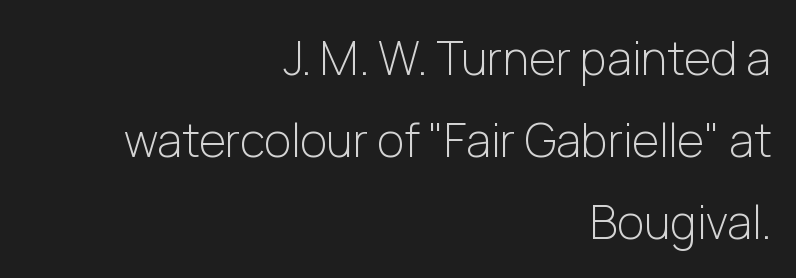
Q: Is the text bold? A: No.
Q: Is the text italic (slanted)? A: No, it is upright.
Q: Is the typeface a serif or a sans-serif typeface? A: Sans-serif.
Q: Is the text underlined? A: No.
Q: How is the paragraph aligned? A: Right-aligned.
Q: Is the spacing between letters normal or unusually wide? A: Normal.
Q: Width (condensed, normal, or wide)? A: Normal.
Q: Stroke contrast? A: Low.
Q: x-height? A: Medium.
Q: Monospaced? A: No.
